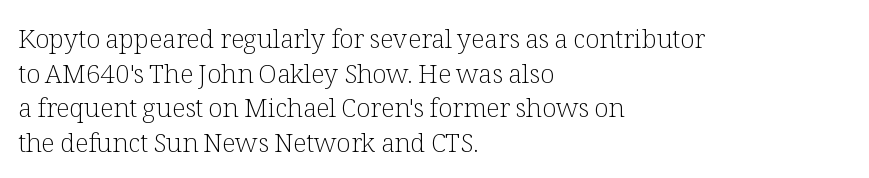
No chunkiness to these letters — they're not bold. A classic flush-left, rag-right setting is used for this passage. One glance says typical: line gaps are just what's usual. The letters sit at their default tracking, neither squeezed nor spread.
